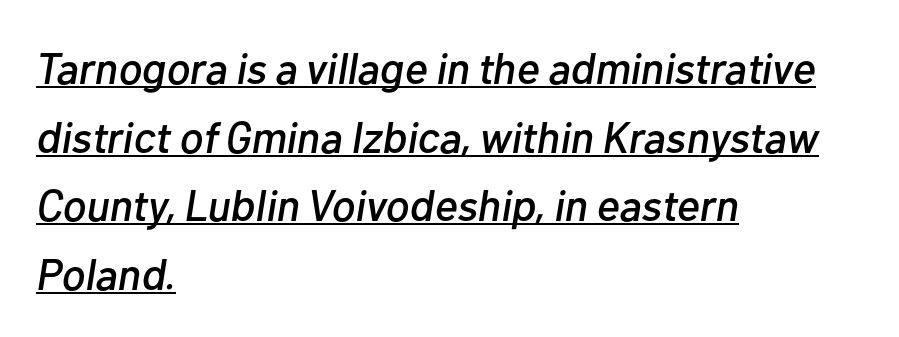
{"italic": "yes", "lean": "right", "slant_degrees": 10, "width": "normal", "stroke_contrast": "low", "x_height": "medium", "monospaced": "no", "underline": "yes", "align": "left", "line_spacing": "normal", "line_spacing_ratio": 1.56, "letter_spacing": "normal", "letter_spacing_em": 0.0, "glyph_px": 44}
